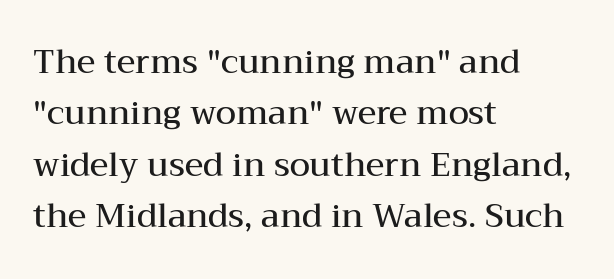
{"serif": "yes", "italic": "no", "bold": "semi", "weight": "semibold", "width": "wide", "stroke_contrast": "medium", "x_height": "medium", "monospaced": "no", "underline": "no", "align": "left", "line_spacing": "normal", "line_spacing_ratio": 1.56, "letter_spacing": "normal", "letter_spacing_em": 0.0, "glyph_px": 33}
